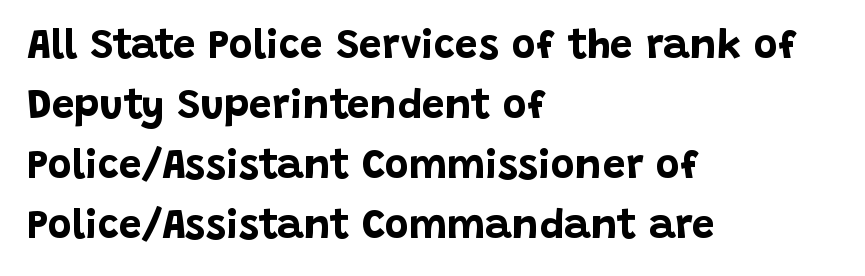
The image shows 41 px bold sans-serif type, upright; set left-aligned, normal line spacing (1.46x), normal letter spacing, not underlined; low stroke contrast and a large x-height.
